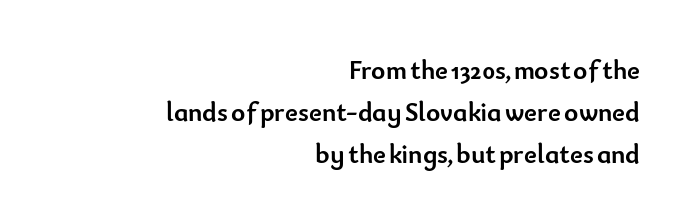
Q: Is the text bold? A: Yes.
Q: Is the text italic (slanted)? A: No, it is upright.
Q: Is the text underlined? A: No.
Q: How is the paragraph aligned? A: Right-aligned.
Q: Is the spacing between letters normal or unusually wide? A: Normal.
Q: Is the spacing between lines tight, normal or loose? A: Normal.
